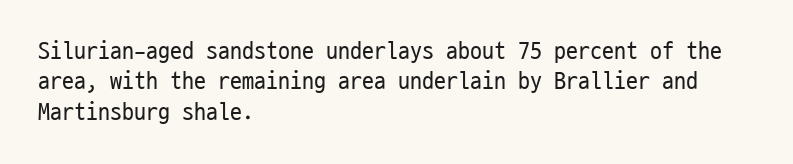
Q: Is the text bold? A: No.
Q: Is the text italic (slanted)? A: No, it is upright.
Q: Is the text underlined? A: No.
Q: How is the paragraph aligned? A: Left-aligned.
Q: Is the spacing between letters normal or unusually wide? A: Normal.
Q: Is the spacing between lines tight, normal or loose? A: Normal.
